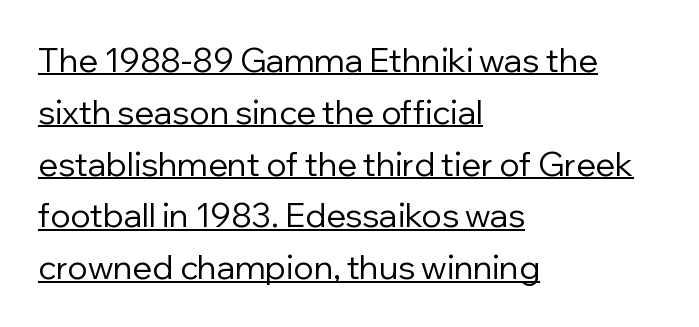
The image shows 33 px regular-weight sans-serif type, upright; set left-aligned, normal line spacing (1.57x), normal letter spacing, underlined; low stroke contrast and a medium x-height.
